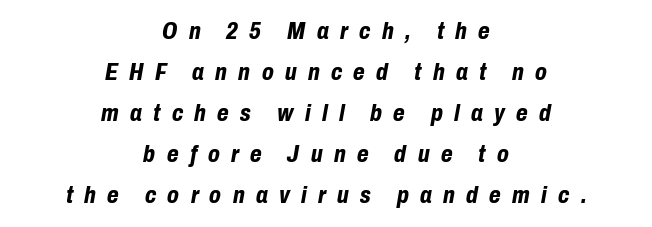
{"italic": "yes", "lean": "right", "slant_degrees": 10, "bold": "yes", "underline": "no", "align": "center", "line_spacing_ratio": 1.71, "letter_spacing": "wide", "letter_spacing_em": 0.47, "glyph_px": 24}
